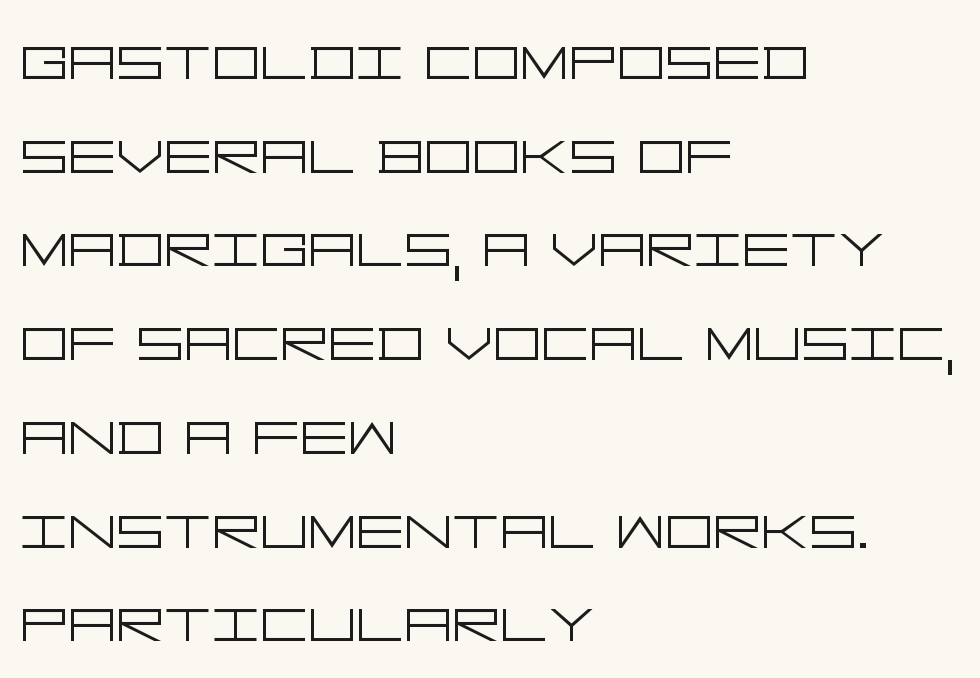
Observe the ordinary spacing: letters are neighbours, not strangers. A student would call this left alignment; a typographer would say flush left, rag right. Summary of vertical rhythm: regular, with standard interline spacing. Characters remain perfectly vertical along every line. Words float on clear page, feet unadorned.
